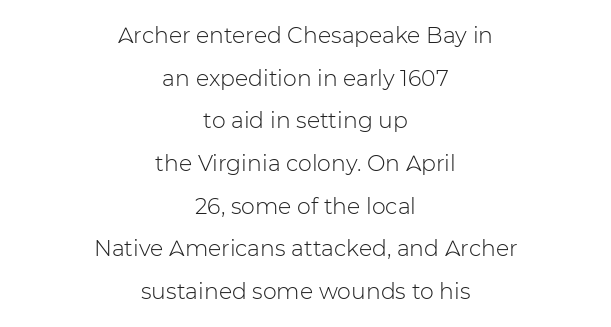
{"italic": "no", "bold": "no", "underline": "no", "align": "center", "line_spacing": "loose", "line_spacing_ratio": 1.94, "letter_spacing": "normal", "letter_spacing_em": 0.0, "glyph_px": 22}
